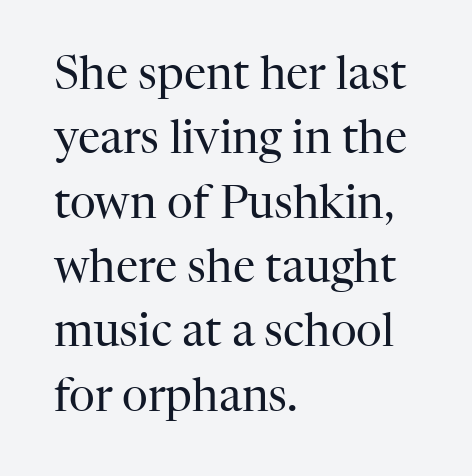
{"serif": "yes", "italic": "no", "bold": "no", "weight": "regular", "width": "normal", "stroke_contrast": "high", "x_height": "medium", "monospaced": "no", "underline": "no", "align": "left", "line_spacing": "normal", "line_spacing_ratio": 1.43, "letter_spacing": "normal", "letter_spacing_em": 0.0, "glyph_px": 45}
